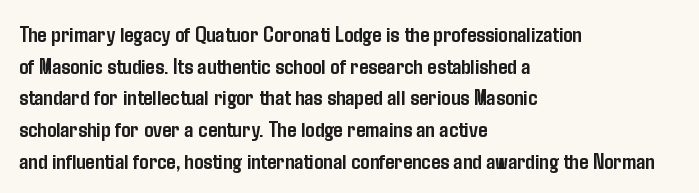
The lines are quadded left. Regular leading. Nothing unusual about the tracking: characters are spaced as the font intends. The font is running at its bold setting. Tall strokes in this sample are plumb rather than angled.
